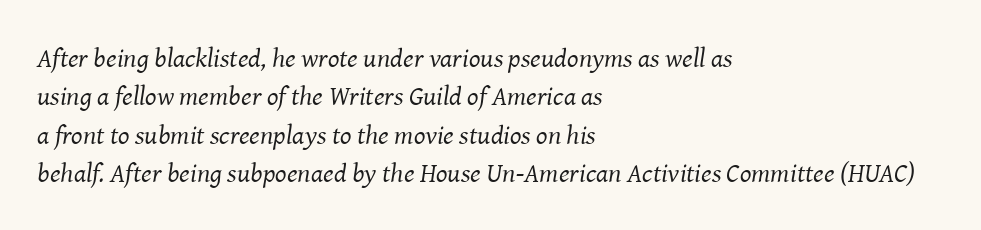
Compared with typical paragraphs, the rows here are spaced about the same. Letters rest on an invisible, unmarked baseline. A typesetter would mark this as italic. These lines are set flush left with a ragged right edge. Caption: face not bold, strokes unweighted.
